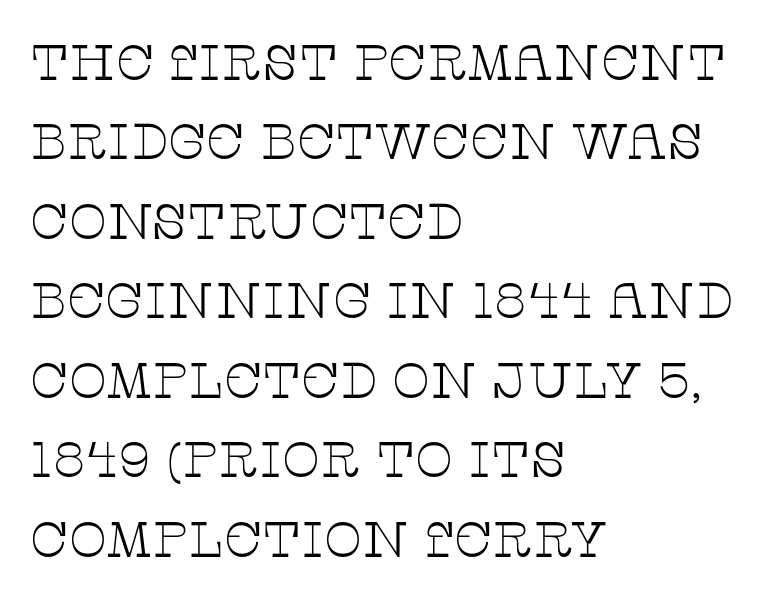
Standard letterfit; no display-style spreading of the glyphs. This rendering uses left alignment, leaving the right contour irregular. Descenders are the only things crossing below the line. Do the characters align in a grid? No, the font is proportional. The rendering uses a moderate line-height, typical for paragraphs.
